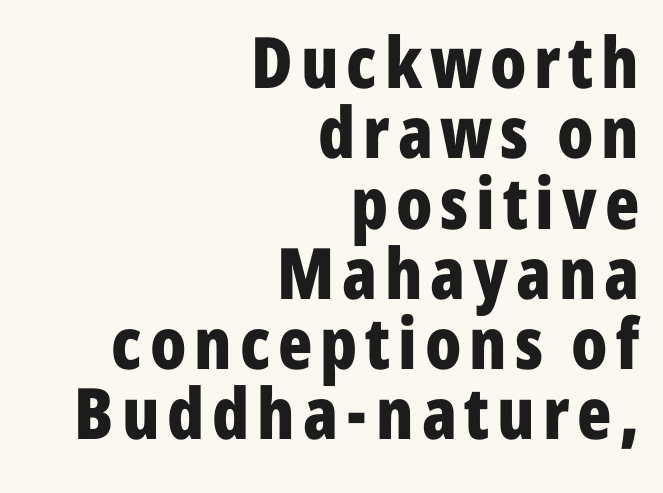
The image shows 71 px bold, condensed sans-serif type, upright; set right-aligned, tight line spacing (0.99x), not underlined; low stroke contrast and a medium x-height.
